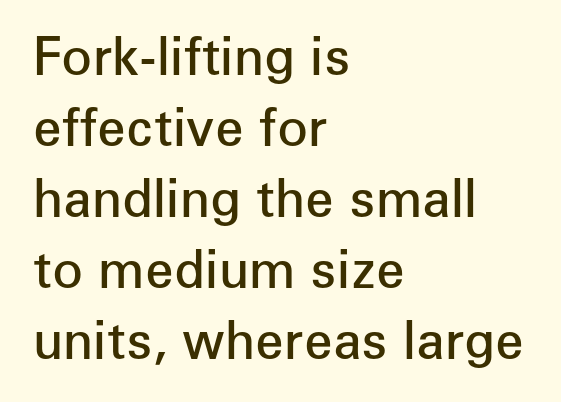
Typographic density is moderately raised because the face is semibold. Does the type have serifs? No, each stem ends abruptly. The vertical gap from one line to the next is medium. Plain, unruled lines of type. Proportional: the letters do not fall into vertical columns.
